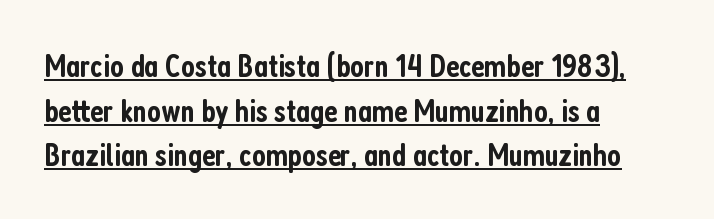
Q: Is the text bold? A: Semi-bold.
Q: Is the text italic (slanted)? A: No, it is upright.
Q: Is the typeface a serif or a sans-serif typeface? A: Sans-serif.
Q: Is the text underlined? A: Yes.
Q: How is the paragraph aligned? A: Left-aligned.
Q: Is the spacing between letters normal or unusually wide? A: Normal.
Q: Is the spacing between lines tight, normal or loose? A: Normal.
Q: Width (condensed, normal, or wide)? A: Condensed.
Q: Stroke contrast? A: Low.
Q: x-height? A: Medium.
Q: Monospaced? A: No.
